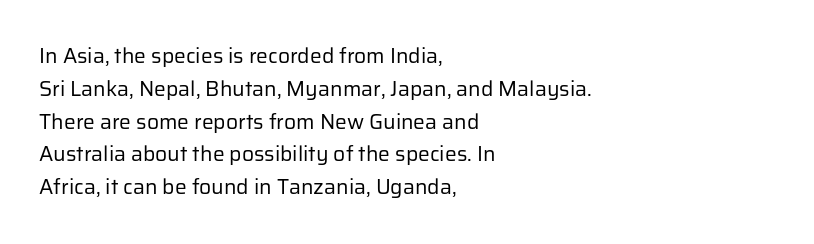
Upright lettering throughout. The rows are spaced the way most documents space them. These lines stack with their left ends in a neat column. The space beneath each line is pristine and unruled. This sample uses plain, unmodified letter spacing. Stem width sits at or under what a default text font uses.
